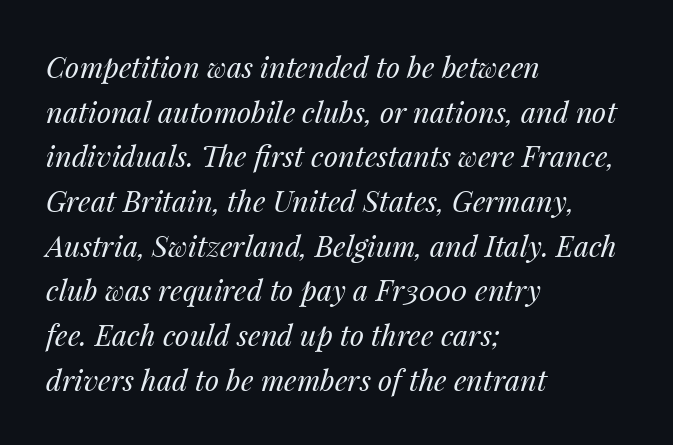
Q: Is the text bold? A: No.
Q: Is the text italic (slanted)? A: Yes, it leans right by about 14 degrees.
Q: Is the text underlined? A: No.
Q: How is the paragraph aligned? A: Left-aligned.
Q: Is the spacing between letters normal or unusually wide? A: Normal.
Q: Is the spacing between lines tight, normal or loose? A: Normal.
Q: Width (condensed, normal, or wide)? A: Normal.
Q: Stroke contrast? A: Medium.
Q: x-height? A: Medium.
Q: Monospaced? A: No.
